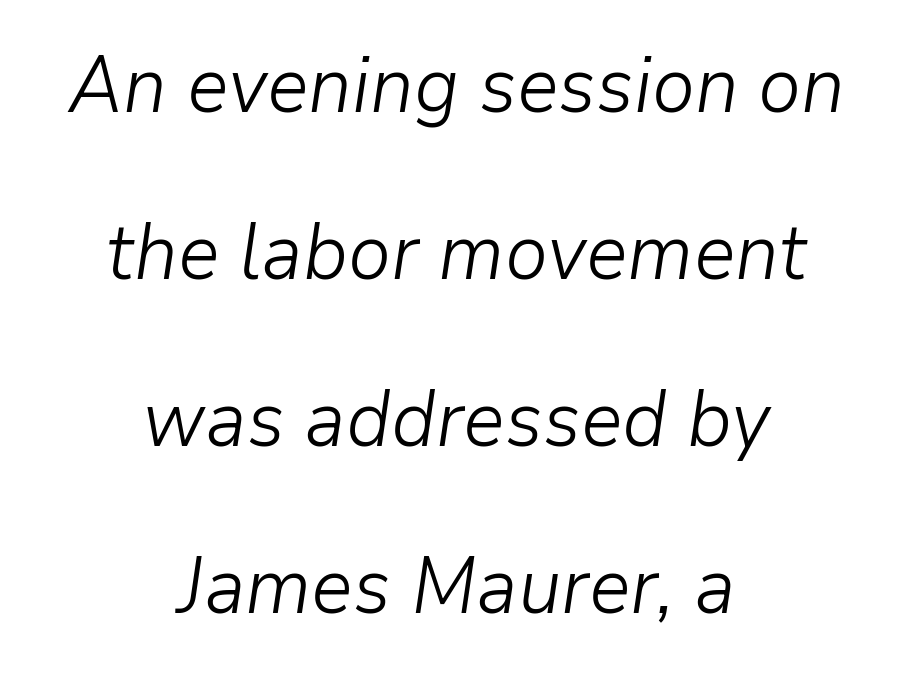
Q: Is the text bold? A: No.
Q: Is the text italic (slanted)? A: Yes, it leans right by about 9 degrees.
Q: Is the text underlined? A: No.
Q: How is the paragraph aligned? A: Centered.
Q: Is the spacing between letters normal or unusually wide? A: Normal.
Q: Is the spacing between lines tight, normal or loose? A: Loose.
Q: Width (condensed, normal, or wide)? A: Normal.
Q: Stroke contrast? A: Low.
Q: x-height? A: Medium.
Q: Monospaced? A: No.
